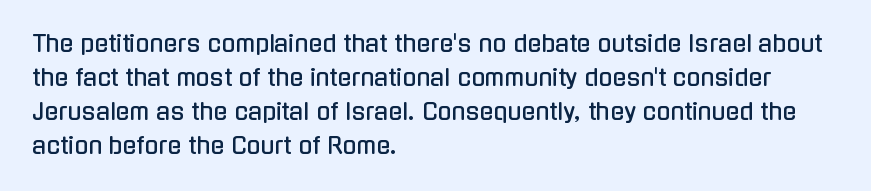
{"italic": "no", "underline": "no", "align": "left", "line_spacing": "normal", "line_spacing_ratio": 1.48, "letter_spacing": "normal", "letter_spacing_em": 0.0, "glyph_px": 23}
